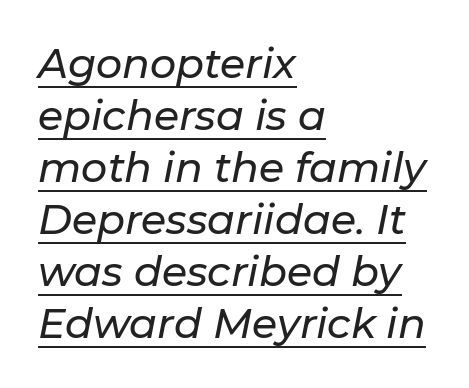
The image shows 41 px text type, italic (leaning right); set left-aligned, normal line spacing (1.27x), normal letter spacing, underlined; low stroke contrast and a medium x-height.
